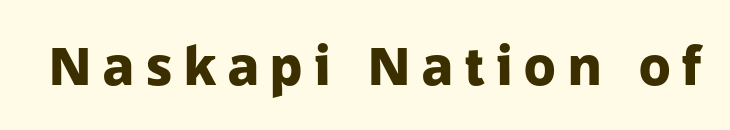
Nope, not italic — everything's standing straight. Has an underline been added? It has not. Proportional: the letters do not fall into vertical columns. Between one letter and the next there's a generous, obvious gap.
